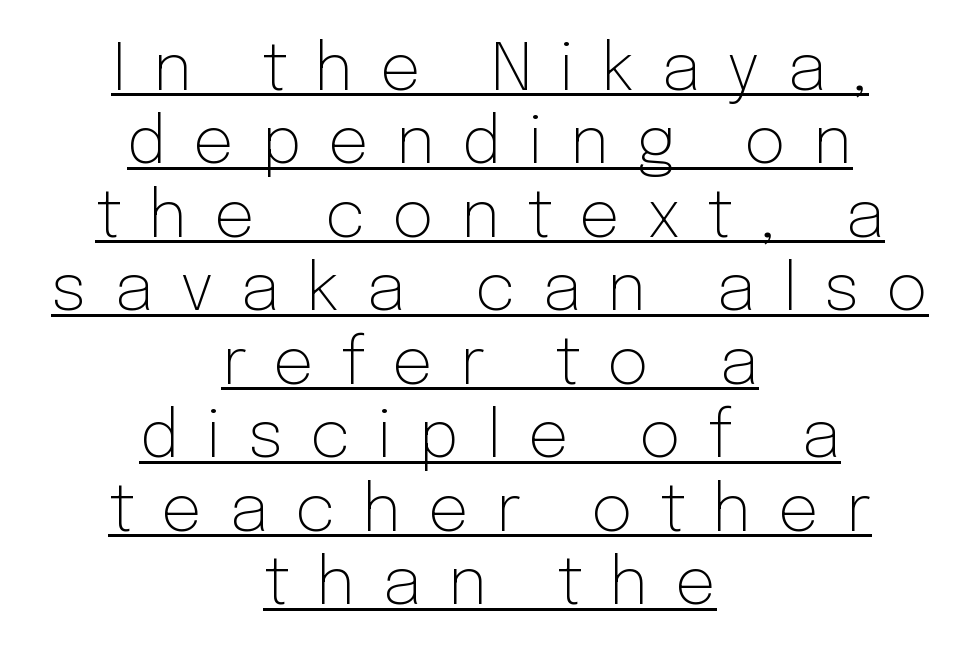
Q: Is the text bold? A: No.
Q: Is the text italic (slanted)? A: No, it is upright.
Q: Is the typeface a serif or a sans-serif typeface? A: Sans-serif.
Q: Is the text underlined? A: Yes.
Q: How is the paragraph aligned? A: Centered.
Q: Is the spacing between letters normal or unusually wide? A: Unusually wide.
Q: Is the spacing between lines tight, normal or loose? A: Tight.
Q: Width (condensed, normal, or wide)? A: Normal.
Q: Stroke contrast? A: Low.
Q: x-height? A: Medium.
Q: Monospaced? A: No.
